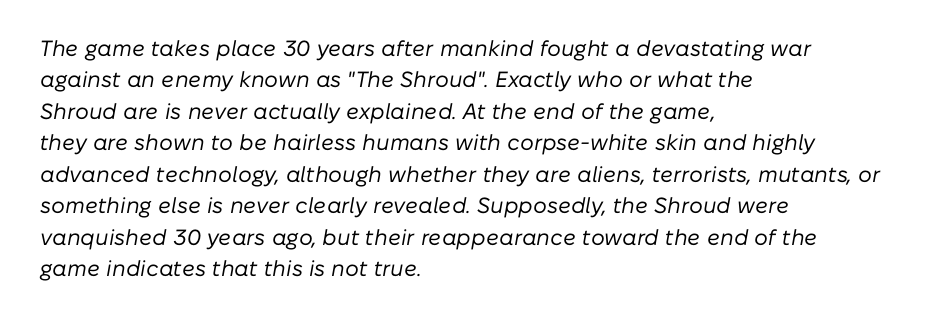
The image shows 22 px text type, italic (leaning right); set left-aligned, normal line spacing (1.43x), normal letter spacing, not underlined.
